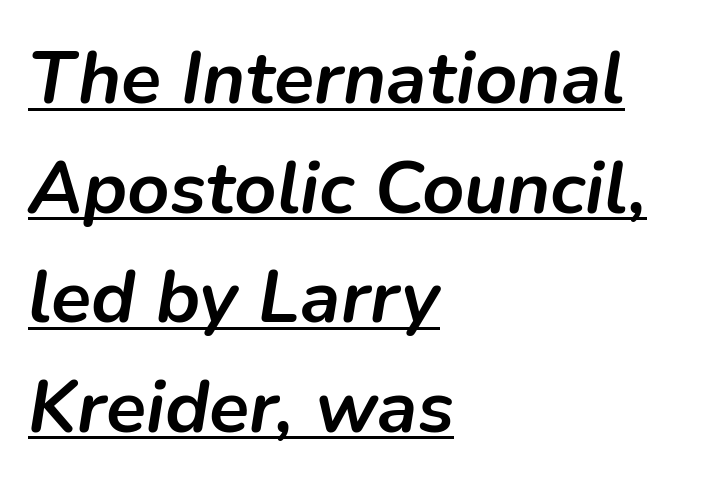
{"italic": "yes", "lean": "right", "slant_degrees": 9, "bold": "yes", "weight": "semibold", "width": "normal", "stroke_contrast": "low", "x_height": "medium", "monospaced": "no", "underline": "yes", "align": "left", "line_spacing": "normal", "line_spacing_ratio": 1.48, "letter_spacing": "normal", "letter_spacing_em": 0.0, "glyph_px": 74}
